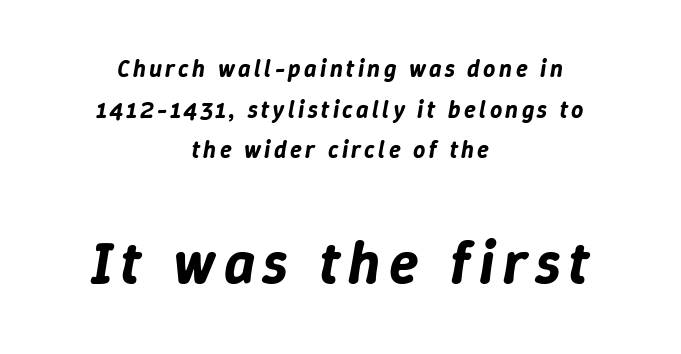
Is the lower block the larger one? Yes — the lower block carries the bigger type. Proportional: the letters do not fall into vertical columns. Whoever set this chose a conventional vertical rhythm. Horizontally, the lines are justified to the midpoint only.
